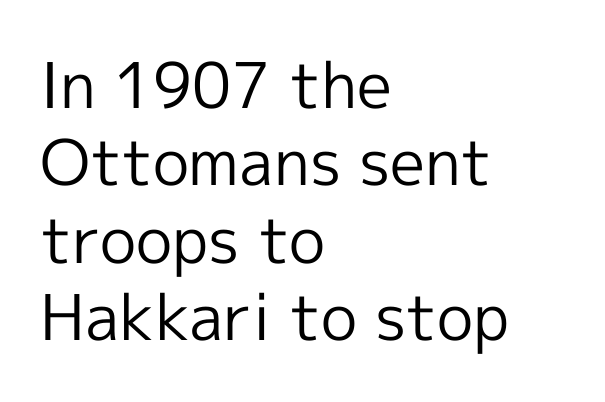
The image shows 63 px regular-weight sans-serif type, upright; set left-aligned, line spacing 1.23x, normal letter spacing, not underlined; a medium x-height.
